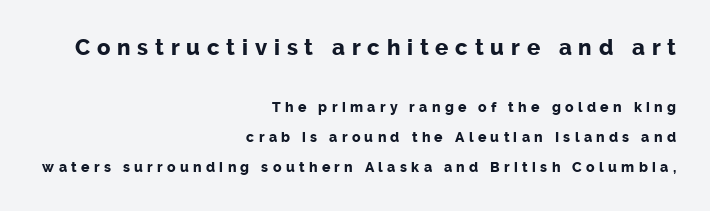
{"italic": "no", "bold": "yes", "underline": "no", "align": "right", "line_spacing": "loose", "line_spacing_ratio": 2.15, "letter_spacing": "wide", "letter_spacing_em": 0.31, "larger_block": "first", "size_ratio": 1.57, "glyph_px": 22}
